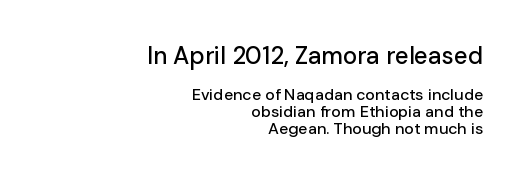
{"italic": "no", "underline": "no", "align": "right", "line_spacing": "tight", "line_spacing_ratio": 1.05, "letter_spacing": "normal", "letter_spacing_em": 0.0, "larger_block": "first", "size_ratio": 1.5, "glyph_px": 24}
